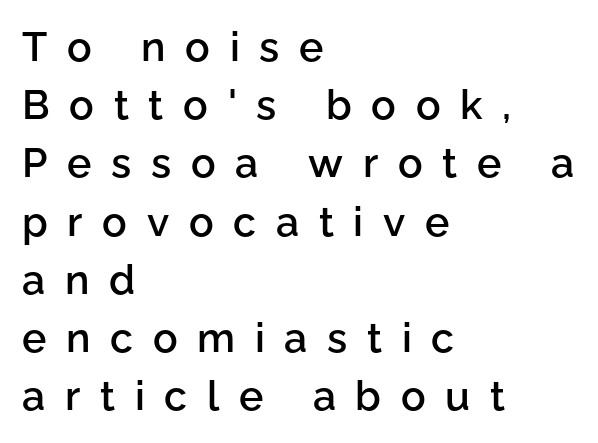
Every letter is mildly thick-stroked: semibold rather than bold. The passage shown is not underscored anywhere. Examine the stroke ends and you'll find no serifs. Reading down the block, your eye returns to a fixed left position each line.
